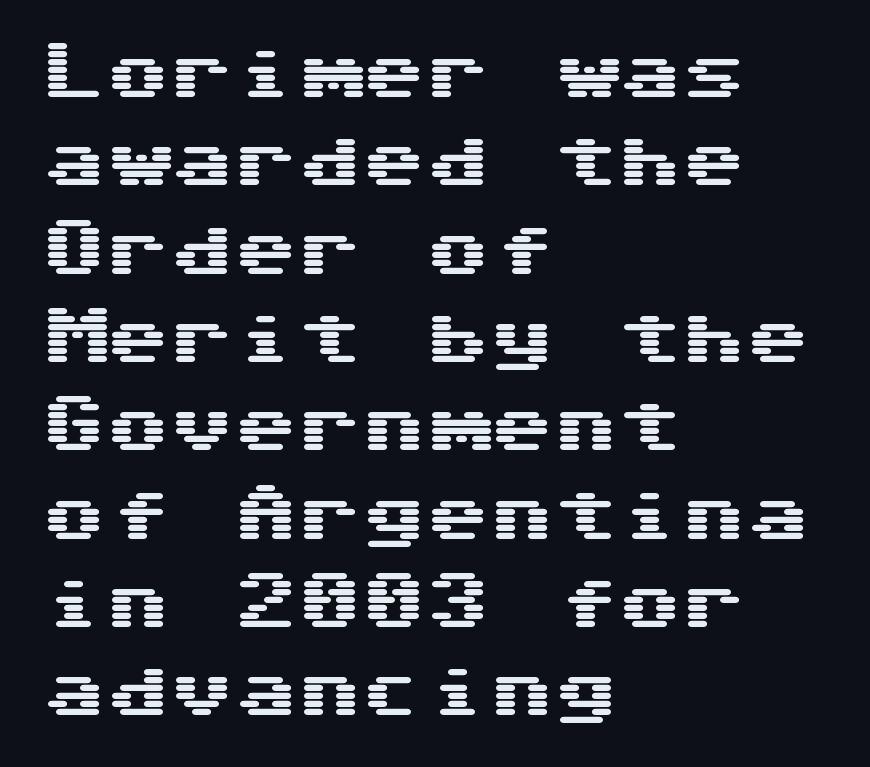
The image shows 64 px wide sans-serif type, upright; set left-aligned, normal line spacing (1.38x), normal letter spacing, not underlined; medium stroke contrast and a medium x-height.
